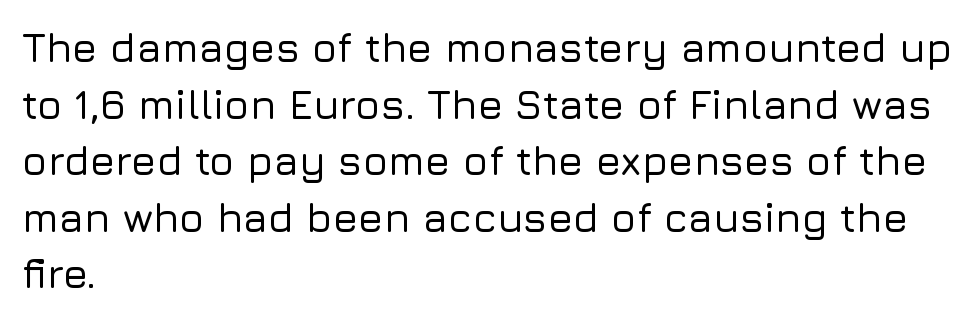
Reading down the block, your eye returns to a fixed left position each line. Note: no serifs on the glyphs. Caption: standard tracking, unaltered. These lines sit exactly where default settings would place them. Is this a fixed-width face? No — the glyphs have proportional, varying widths. Plain, unruled lines of type.
